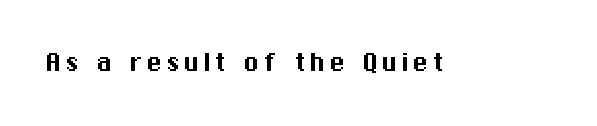
{"serif": "no", "italic": "no", "width": "normal", "stroke_contrast": "medium", "x_height": "medium", "monospaced": "no", "underline": "no", "glyph_px": 32}
